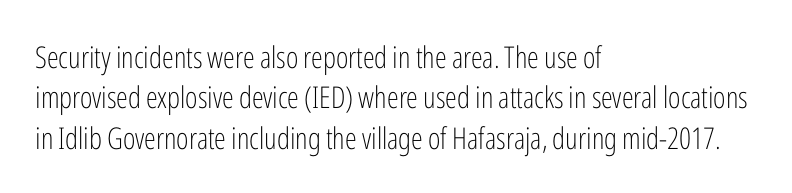
To sum up the face: it is a sans, with no serifs. Layout note: lines flush left. Quick note: interline space is typical. Character widths vary here, with narrow letters taking less room than wide ones. Students, note that the glyphs here touch the page at normal intervals.
